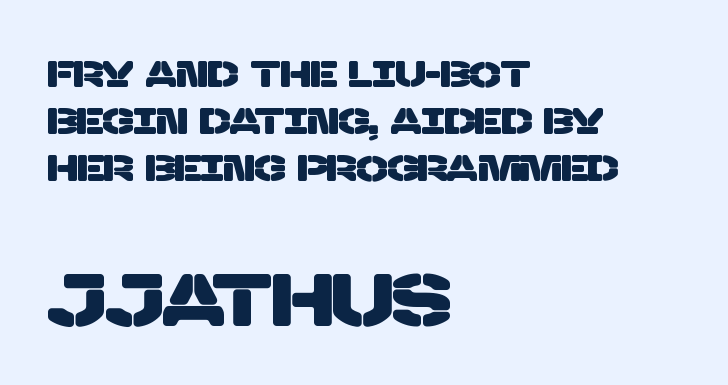
The image shows 74 px sans-serif type; set left-aligned, normal line spacing (1.27x), normal letter spacing, not underlined; the second (bottom) block is 2.0x larger; low stroke contrast and a large x-height.
